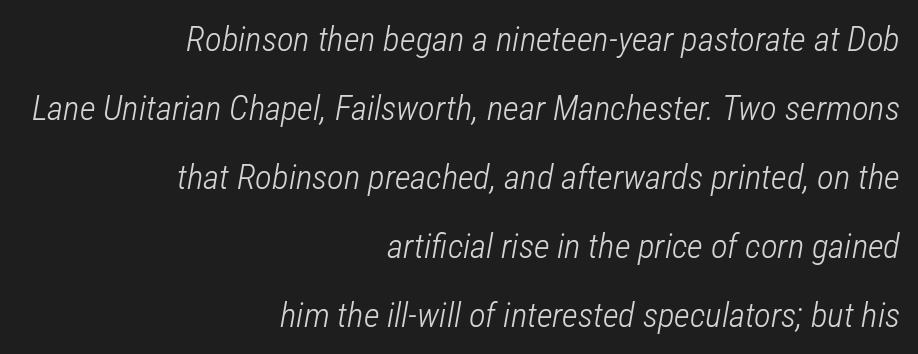
{"italic": "yes", "lean": "right", "slant_degrees": 12, "bold": "no", "weight": "light", "width": "condensed", "stroke_contrast": "low", "x_height": "medium", "monospaced": "no", "underline": "no", "align": "right", "line_spacing": "loose", "line_spacing_ratio": 1.97, "letter_spacing": "normal", "letter_spacing_em": 0.0, "glyph_px": 35}
